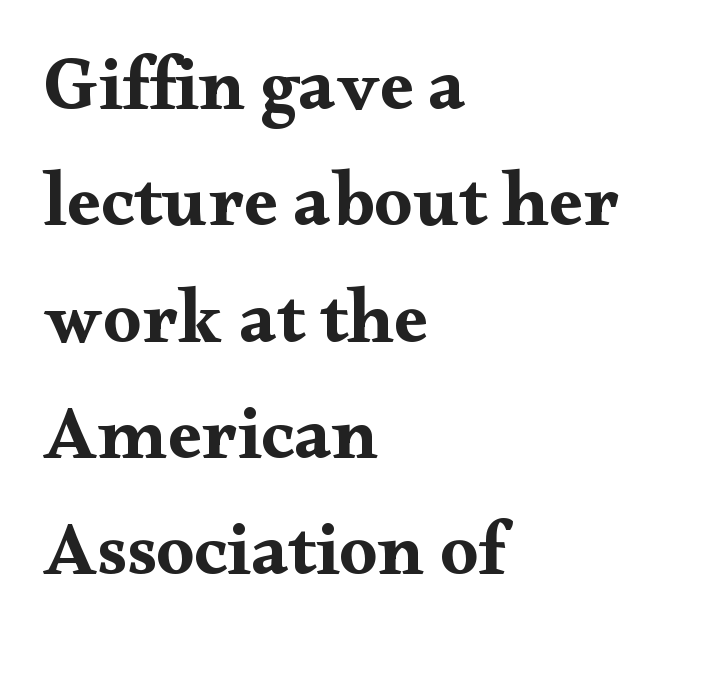
Pretty heavy lettering here — definitely bold. You could call the tracking neutral — neither tight nor loose. Here the designer chose a conventional face with non-uniform glyph widths. The designer went with a serif here, giving each stem small feet.
